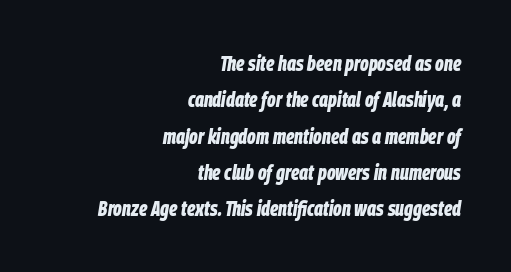
{"italic": "yes", "lean": "right", "slant_degrees": 9, "bold": "yes", "underline": "no", "align": "right", "line_spacing_ratio": 1.73, "letter_spacing": "normal", "letter_spacing_em": 0.0, "glyph_px": 21}
